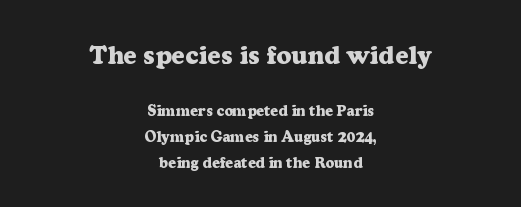
This rendering leaves character spacing at its baseline value. A roman cut, with each character standing at attention. The paragraph shown floats in the horizontal middle. Strokes here are thick enough to call this a true bold. The space beneath each line is pristine and unruled. Compare the two chunks: the upper has the greater cap height.
